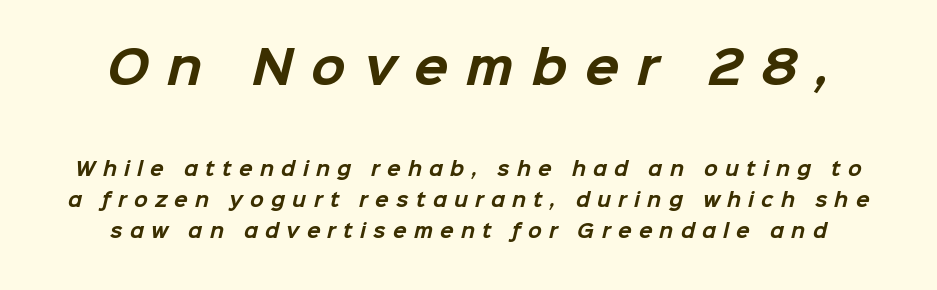
{"serif": "no", "bold": "yes", "weight": "bold", "width": "normal", "stroke_contrast": "low", "x_height": "medium", "monospaced": "no", "underline": "no", "line_spacing_ratio": 1.71, "letter_spacing": "wide", "letter_spacing_em": 0.4, "larger_block": "first", "size_ratio": 2.5, "glyph_px": 45}
